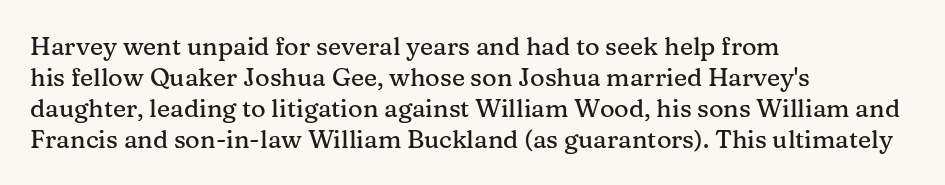
Clear beneath every line of the passage. Is the block centered? No — it sits flush against the left margin. Observe the ordinary spacing: letters are neighbours, not strangers. The letters stand upright; this is a roman face.
